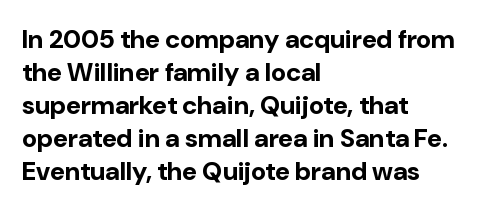
Q: Is the text bold? A: Yes.
Q: Is the text italic (slanted)? A: No, it is upright.
Q: Is the text underlined? A: No.
Q: How is the paragraph aligned? A: Left-aligned.
Q: Is the spacing between letters normal or unusually wide? A: Normal.
Q: Is the spacing between lines tight, normal or loose? A: Normal.
